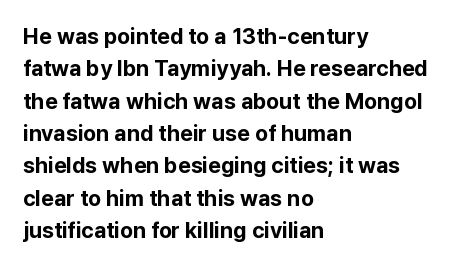
The image shows 22 px bold type, upright; set left-aligned, normal line spacing (1.47x), normal letter spacing, not underlined.
